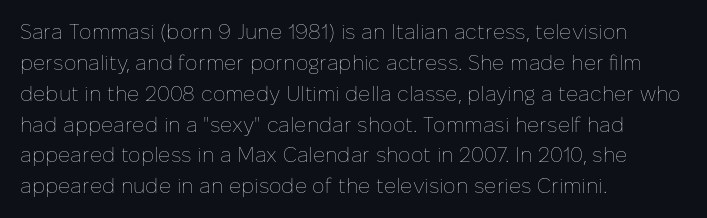
The image shows 21 px text type, upright; set left-aligned, normal line spacing (1.47x), normal letter spacing, not underlined.
